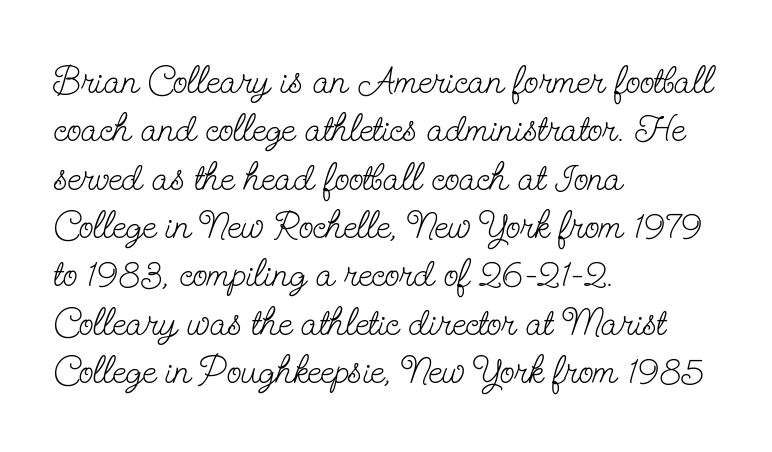
{"serif": "yes", "bold": "no", "weight": "light", "width": "condensed", "stroke_contrast": "low", "x_height": "small", "monospaced": "no", "underline": "no", "align": "left", "line_spacing_ratio": 1.24, "letter_spacing": "normal", "letter_spacing_em": 0.0, "glyph_px": 39}
